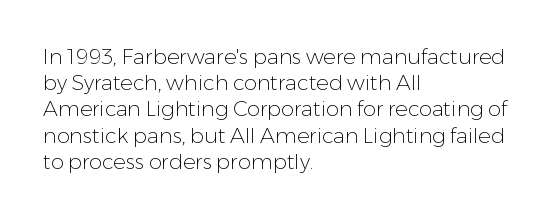
The image shows 21 px text type, upright; set left-aligned, normal line spacing (1.25x), normal letter spacing, not underlined.
